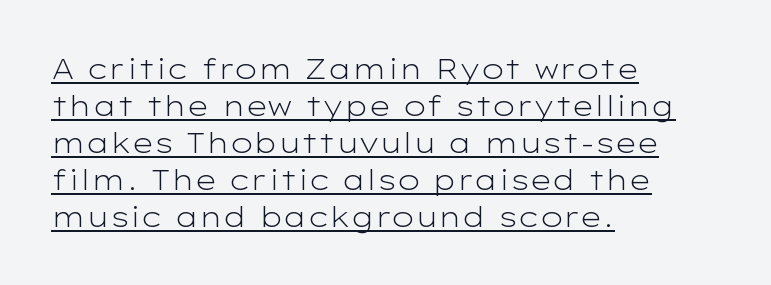
Q: Is the text bold? A: No.
Q: Is the text italic (slanted)? A: No, it is upright.
Q: Is the typeface a serif or a sans-serif typeface? A: Sans-serif.
Q: Is the text underlined? A: Yes.
Q: How is the paragraph aligned? A: Left-aligned.
Q: Is the spacing between letters normal or unusually wide? A: Normal.
Q: Is the spacing between lines tight, normal or loose? A: Normal.
Q: Width (condensed, normal, or wide)? A: Wide.
Q: Stroke contrast? A: Low.
Q: x-height? A: Medium.
Q: Monospaced? A: No.
